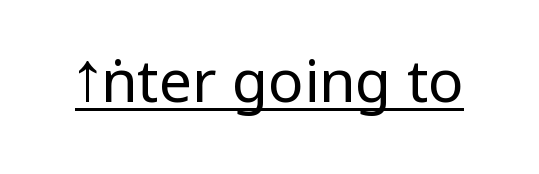
The image shows 59 px regular-weight, condensed sans-serif type, upright; set normal letter spacing, underlined; low stroke contrast.
